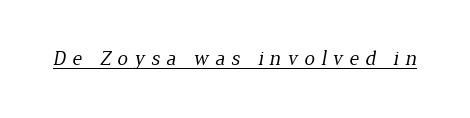
The image shows 21 px text type; set unusually wide letter spacing (+0.3 em), underlined.
